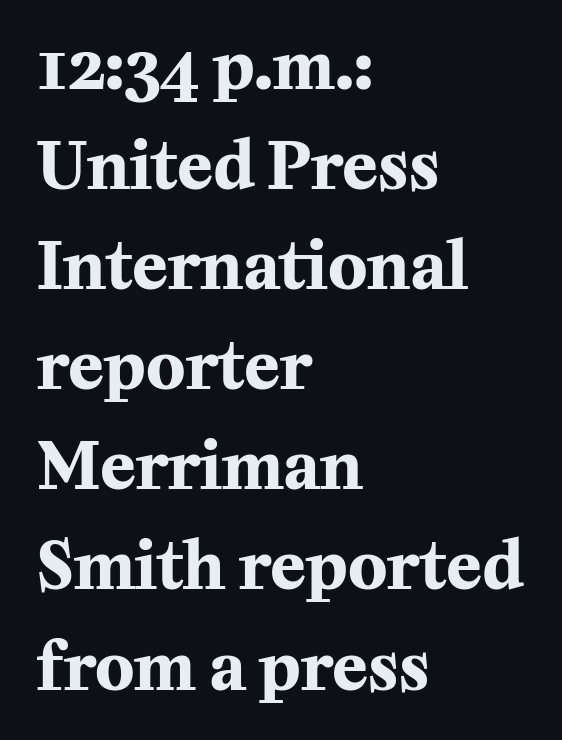
The image shows 65 px bold serif type, upright; set left-aligned, normal line spacing (1.54x), normal letter spacing, not underlined; medium stroke contrast and a medium x-height.
